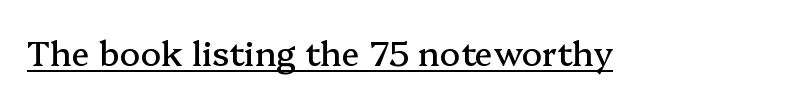
Proportional: the letters do not fall into vertical columns. When letters stand straight like this, we call the style roman or upright. Tracking here is standard; glyphs follow each other at the usual distance. Underlined type. The type family on display is of the serif kind.
